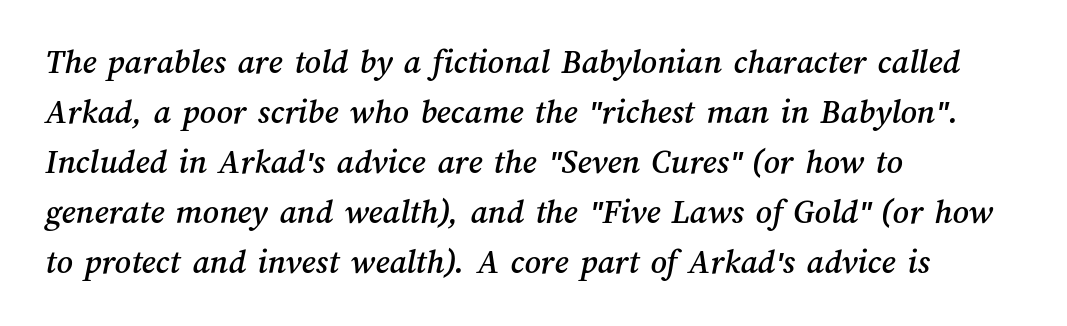
{"width": "normal", "stroke_contrast": "medium", "x_height": "medium", "monospaced": "no", "underline": "no", "align": "left", "line_spacing": "normal", "line_spacing_ratio": 1.43, "letter_spacing": "normal", "letter_spacing_em": 0.0, "glyph_px": 35}
